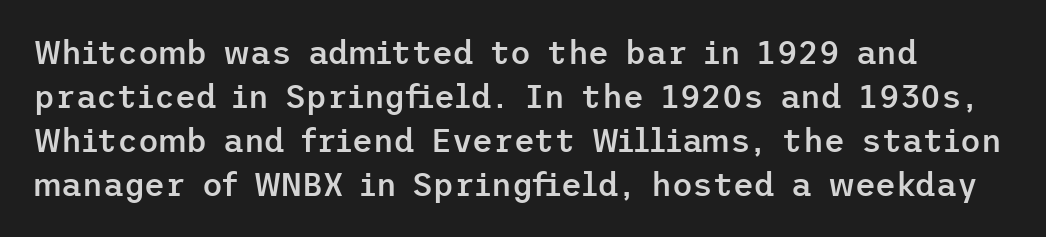
{"serif": "no", "italic": "no", "bold": "semi", "weight": "semibold", "width": "normal", "stroke_contrast": "low", "x_height": "medium", "underline": "no", "line_spacing": "normal", "line_spacing_ratio": 1.37, "letter_spacing": "normal", "letter_spacing_em": 0.0, "glyph_px": 32}
